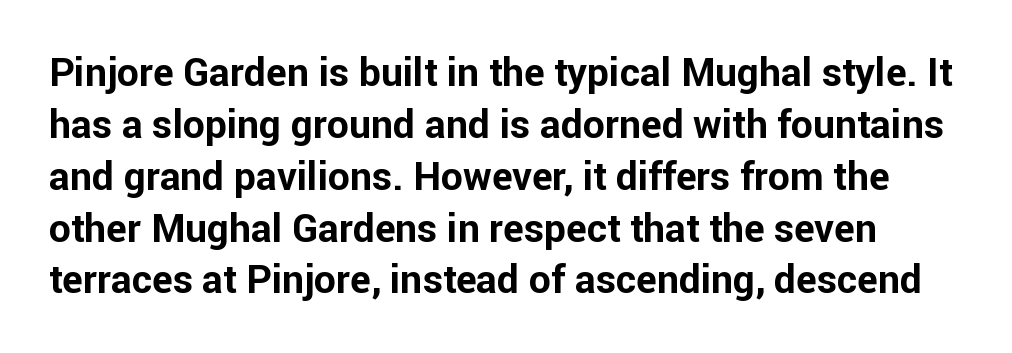
Q: Is the text bold? A: Yes.
Q: Is the text italic (slanted)? A: No, it is upright.
Q: Is the typeface a serif or a sans-serif typeface? A: Sans-serif.
Q: Is the text underlined? A: No.
Q: Is the spacing between letters normal or unusually wide? A: Normal.
Q: Is the spacing between lines tight, normal or loose? A: Normal.
Q: Width (condensed, normal, or wide)? A: Normal.
Q: Stroke contrast? A: Low.
Q: x-height? A: Medium.
Q: Monospaced? A: No.
